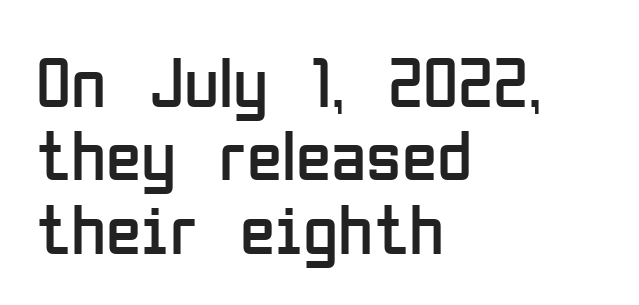
The image shows 72 px regular-weight, condensed sans-serif type, upright; set left-aligned, tight line spacing (1.02x), normal letter spacing, not underlined; low stroke contrast and a medium x-height.
